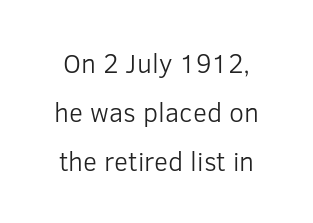
Q: Is the text bold? A: No.
Q: Is the text italic (slanted)? A: No, it is upright.
Q: Is the text underlined? A: No.
Q: Is the spacing between letters normal or unusually wide? A: Normal.
